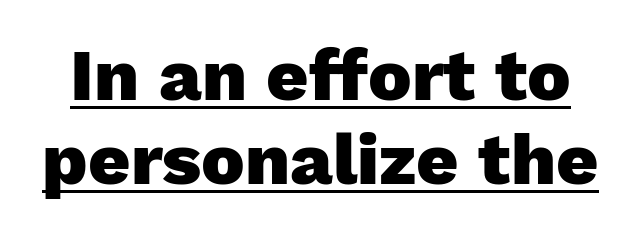
{"serif": "no", "italic": "no", "bold": "yes", "weight": "heavy", "width": "normal", "stroke_contrast": "low", "x_height": "medium", "monospaced": "no", "underline": "yes", "line_spacing": "tight", "line_spacing_ratio": 1.15, "letter_spacing": "normal", "letter_spacing_em": 0.0, "glyph_px": 73}
